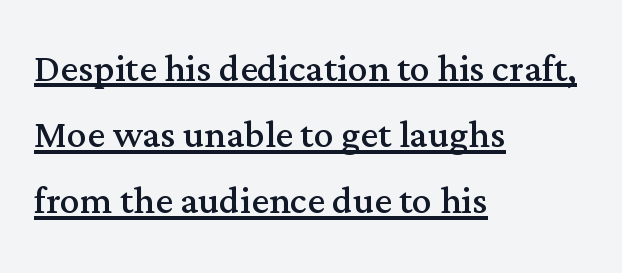
Underlined type. What stands out about the letter spacing? Nothing — it is the standard amount. This rendering uses left alignment, leaving the right contour irregular. Weight: not bold — regular or lighter.
